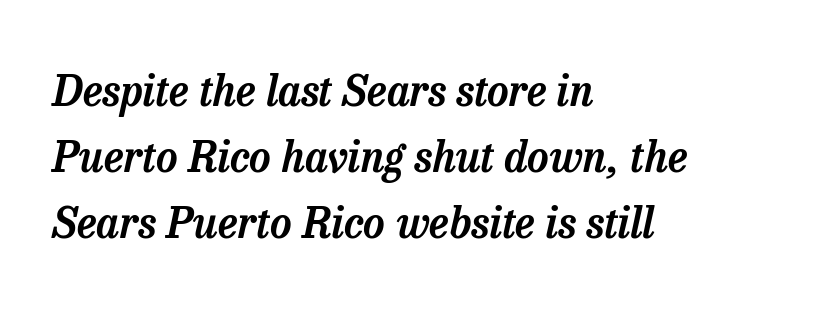
{"serif": "yes", "italic": "yes", "lean": "right", "slant_degrees": 13, "width": "normal", "stroke_contrast": "low", "x_height": "medium", "monospaced": "no", "underline": "no", "align": "left", "line_spacing": "normal", "line_spacing_ratio": 1.57, "letter_spacing": "normal", "letter_spacing_em": 0.0, "glyph_px": 42}
